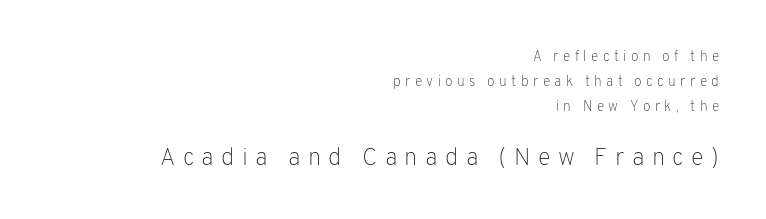
{"italic": "no", "bold": "no", "underline": "no", "align": "right", "line_spacing_ratio": 1.78, "letter_spacing": "wide", "letter_spacing_em": 0.31, "larger_block": "second", "size_ratio": 1.71, "glyph_px": 24}
